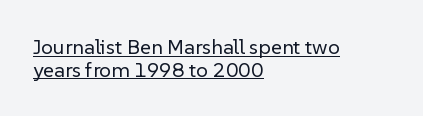
{"italic": "no", "bold": "no", "underline": "yes", "align": "left", "line_spacing": "tight", "line_spacing_ratio": 1.08, "letter_spacing": "normal", "letter_spacing_em": 0.0, "glyph_px": 21}
